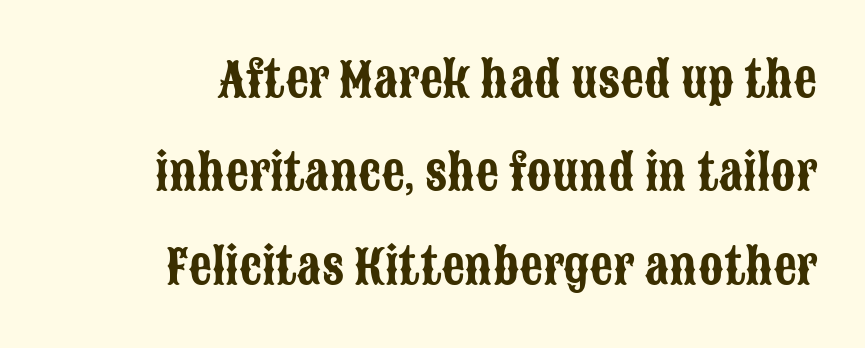
Vertical spacing — loose. Type without underlining. Nope, not italic — everything's standing straight. Regarding serifs, this sample does without them. In terms of letterspacing, this is plain default setting.
